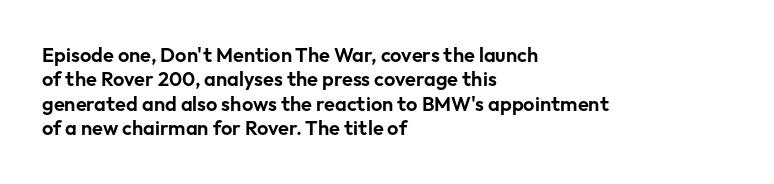
Look at the tracking — it's just the regular setting, nothing added. Horizontal alignment here is leftward, the default for most running prose. Clear beneath every line of the passage. Unlike italic type, these characters show no tilt at all.
